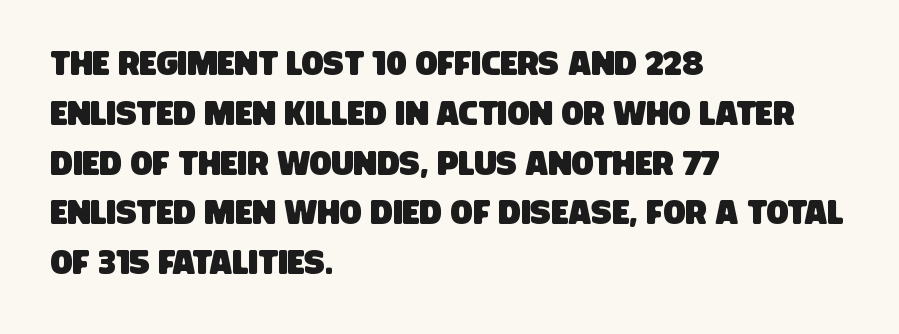
Words float on clear page, feet unadorned. Glyph-to-glyph distance matches everyday printed text. The face used here is proportionally spaced, like ordinary book or web type. The paragraph shown leans on its left margin. Font category for this specimen: sans-serif.
